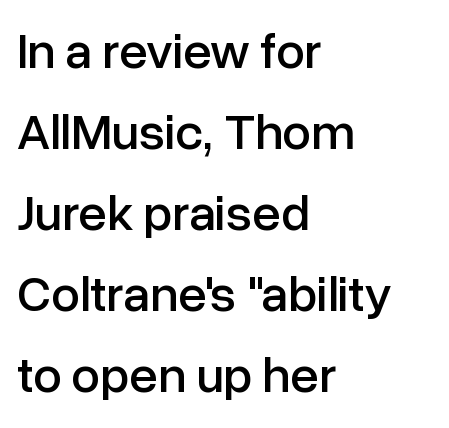
Check under the words: just untouched page. If you drew a ruler down the left edge, every line would touch it. Quick note: not italic, upright. The face used here is proportionally spaced, like ordinary book or web type. A typesetter would call this zero additional tracking. Vertical spacing — default.
